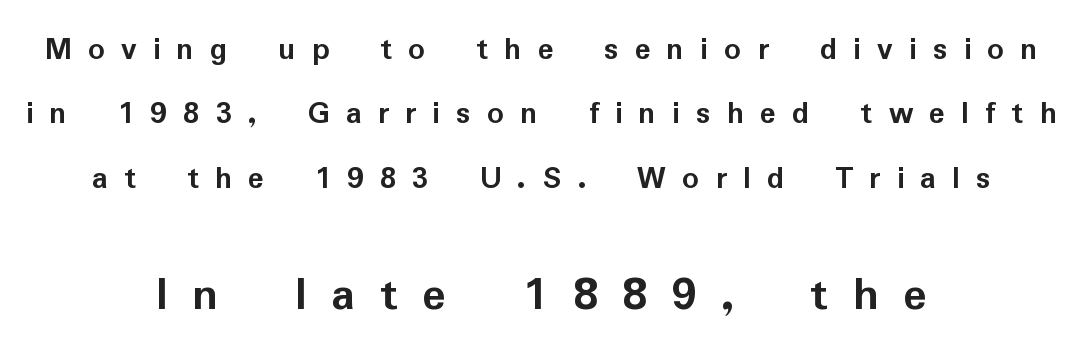
Type size steps up from the first block to the second. The compositor balanced each line on the midline. Is this a fixed-width face? No — the glyphs have proportional, varying widths. Clear beneath every line of the passage.
